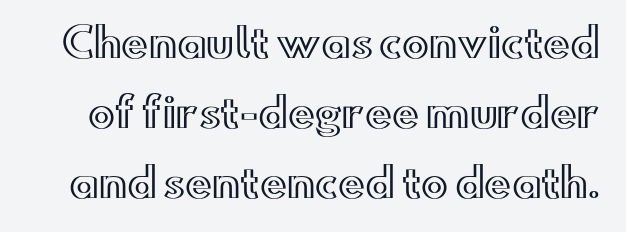
{"italic": "no", "width": "wide", "x_height": "small", "monospaced": "no", "underline": "no", "line_spacing_ratio": 1.75, "letter_spacing": "normal", "letter_spacing_em": 0.0, "glyph_px": 40}
